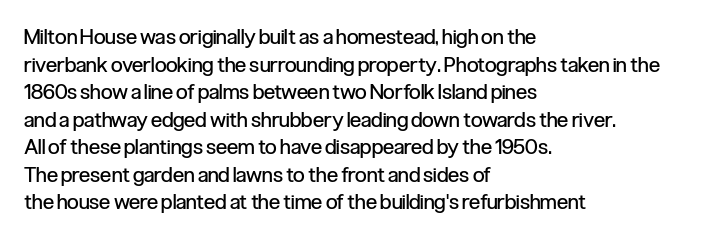
Q: Is the text bold? A: No.
Q: Is the text italic (slanted)? A: No, it is upright.
Q: Is the text underlined? A: No.
Q: How is the paragraph aligned? A: Left-aligned.
Q: Is the spacing between letters normal or unusually wide? A: Normal.
Q: Is the spacing between lines tight, normal or loose? A: Normal.
